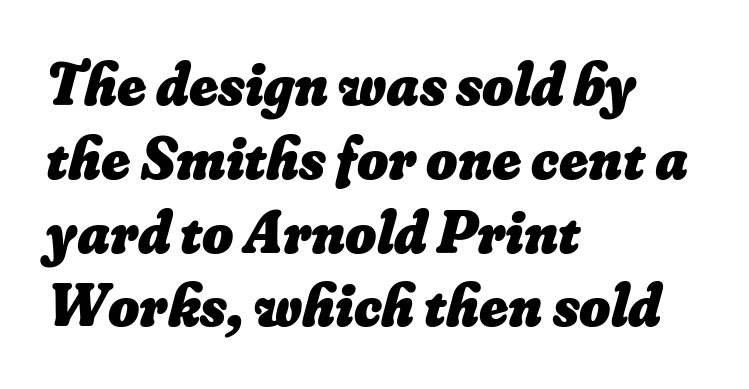
The image shows 60 px heavy type; set left-aligned, line spacing 1.23x, normal letter spacing, not underlined; low stroke contrast and a small x-height.
